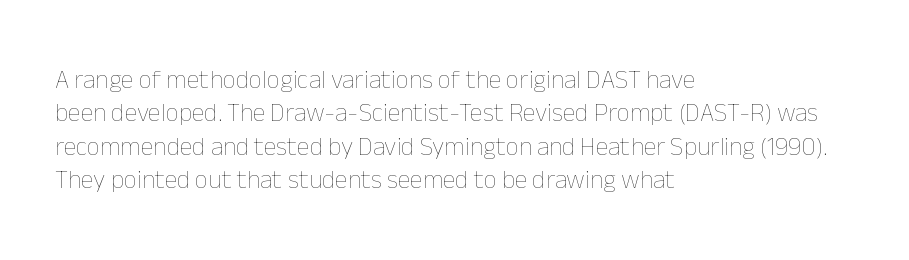
Compared with typical paragraphs, the rows here are spaced about the same. The letters stand straight up with perfectly vertical stems. Short and long lines alike share a common starting point at left. Is the stroke heavy? The answer is a plain regular-or-lighter. In terms of letterspacing, this is plain default setting. Just letters on the line, the space beneath them empty.
